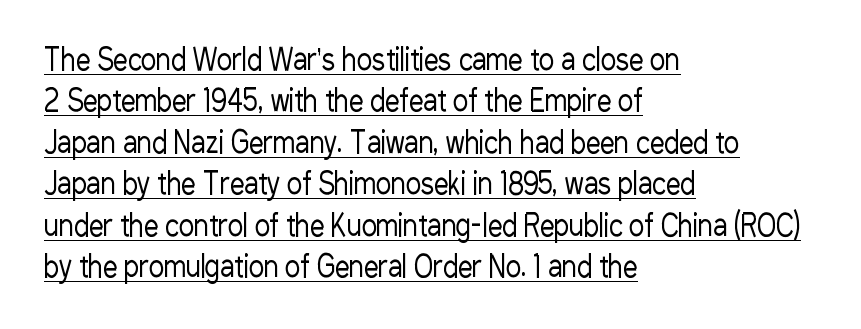
{"serif": "no", "italic": "no", "bold": "no", "weight": "regular", "width": "condensed", "stroke_contrast": "low", "x_height": "medium", "monospaced": "no", "underline": "yes", "align": "left", "line_spacing": "normal", "line_spacing_ratio": 1.43, "letter_spacing": "normal", "letter_spacing_em": 0.0, "glyph_px": 29}
